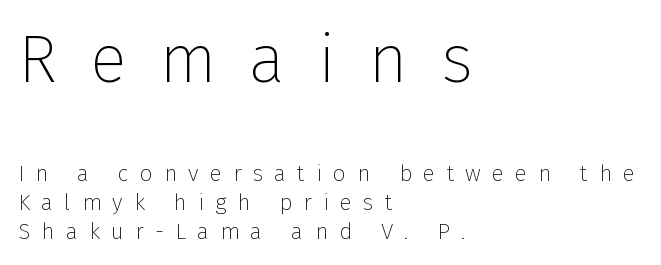
Q: Is the text bold? A: No.
Q: Is the text italic (slanted)? A: No, it is upright.
Q: Is the typeface a serif or a sans-serif typeface? A: Sans-serif.
Q: Is the text underlined? A: No.
Q: How is the paragraph aligned? A: Left-aligned.
Q: Is the spacing between letters normal or unusually wide? A: Unusually wide.
Q: Is the spacing between lines tight, normal or loose? A: Normal.
Q: Which block of text is set in a larger size, the first (top) or the second (bottom)? A: The first (top) one.
Q: Width (condensed, normal, or wide)? A: Normal.
Q: Stroke contrast? A: Low.
Q: x-height? A: Medium.
Q: Monospaced? A: No.
